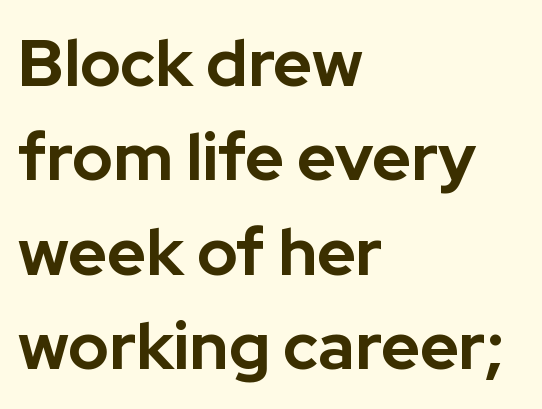
The text was rendered using a sans face with plain stroke endings. Check the space under the baseline: it is left empty. Quick note: interline space is typical. The letterforms sit shoulder to shoulder at normal distance. Italic: no, the glyphs are upright roman. A dark, heavy texture on the line: the type is bold.
